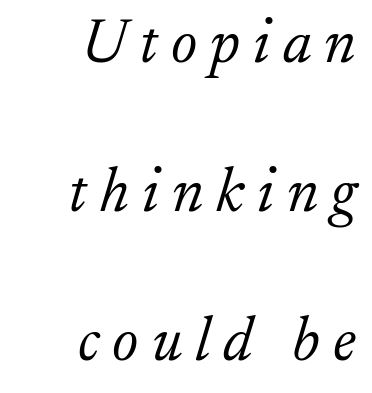
Q: Is the text bold? A: No.
Q: Is the text italic (slanted)? A: Yes, it leans right by about 17 degrees.
Q: Is the typeface a serif or a sans-serif typeface? A: Serif.
Q: Is the text underlined? A: No.
Q: How is the paragraph aligned? A: Right-aligned.
Q: Is the spacing between letters normal or unusually wide? A: Unusually wide.
Q: Is the spacing between lines tight, normal or loose? A: Loose.
Q: Width (condensed, normal, or wide)? A: Normal.
Q: Stroke contrast? A: Low.
Q: x-height? A: Small.
Q: Monospaced? A: No.
